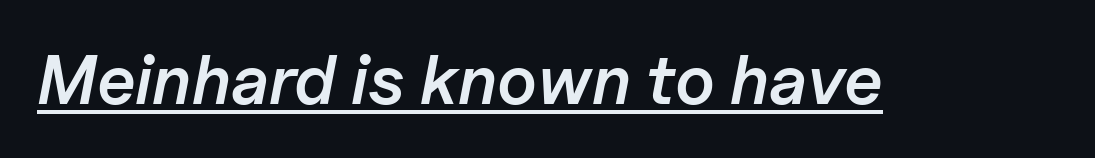
What decoration does the sample have? An underline. This sample uses an oblique cut, with every glyph tilted off the vertical. Is the letter spacing exaggerated? No — it looks like the ordinary default. The face used here is proportionally spaced, like ordinary book or web type.
